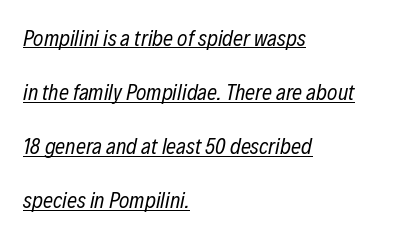
The image shows 22 px text type, italic (leaning right); set left-aligned, loose line spacing (2.46x), normal letter spacing, underlined.
